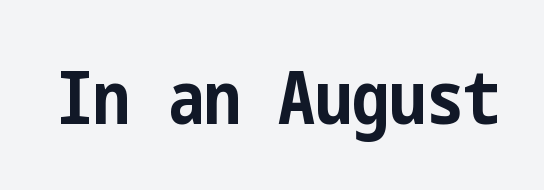
The image shows 74 px bold, condensed sans-serif type, upright; set normal letter spacing, not underlined; low stroke contrast and a medium x-height.
